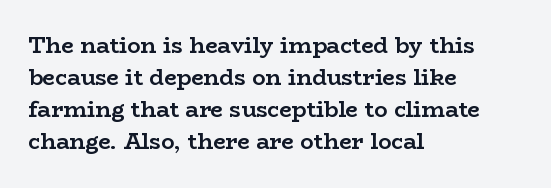
Q: Is the text bold? A: Yes.
Q: Is the text italic (slanted)? A: No, it is upright.
Q: Is the text underlined? A: No.
Q: How is the paragraph aligned? A: Left-aligned.
Q: Is the spacing between letters normal or unusually wide? A: Normal.
Q: Is the spacing between lines tight, normal or loose? A: Normal.
